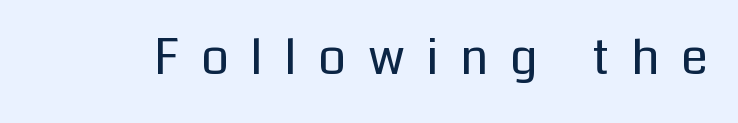
Descenders hang freely into open space. Notice how the stems are strictly vertical — no italics here. Nothing heavy about these letters — not bold at all. These lines are rendered in a variable-pitch font. The designer went with a sans here, leaving each stem footless.
